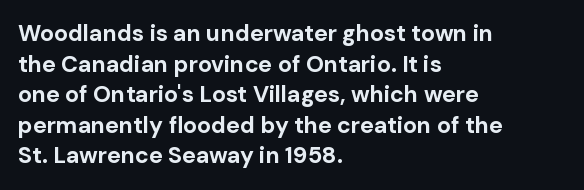
Q: Is the text bold? A: Yes.
Q: Is the text italic (slanted)? A: No, it is upright.
Q: Is the text underlined? A: No.
Q: How is the paragraph aligned? A: Left-aligned.
Q: Is the spacing between letters normal or unusually wide? A: Normal.
Q: Is the spacing between lines tight, normal or loose? A: Normal.
